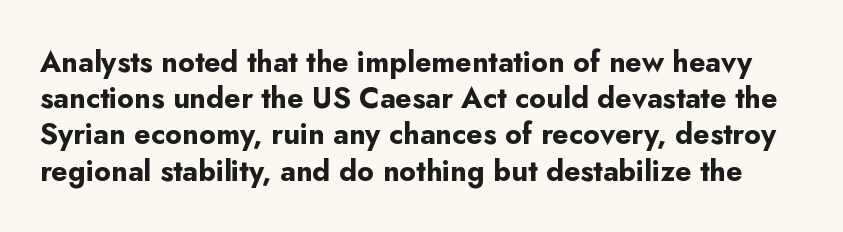
The image shows 29 px bold sans-serif type, upright; set normal line spacing (1.25x), normal letter spacing, not underlined; low stroke contrast and a small x-height.
